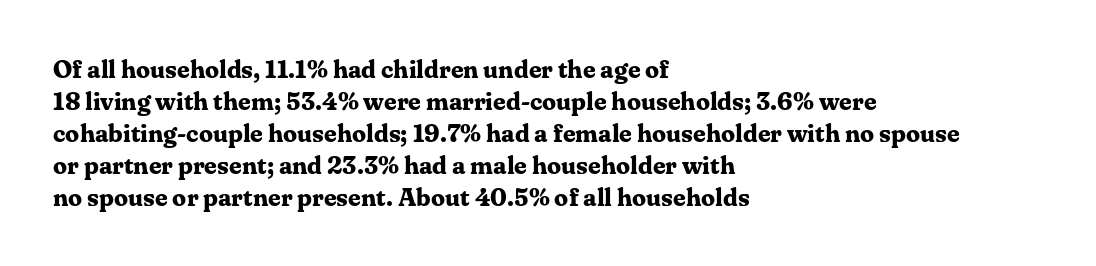
Q: Is the text bold? A: Yes.
Q: Is the text italic (slanted)? A: No, it is upright.
Q: Is the text underlined? A: No.
Q: How is the paragraph aligned? A: Left-aligned.
Q: Is the spacing between letters normal or unusually wide? A: Normal.
Q: Is the spacing between lines tight, normal or loose? A: Normal.
